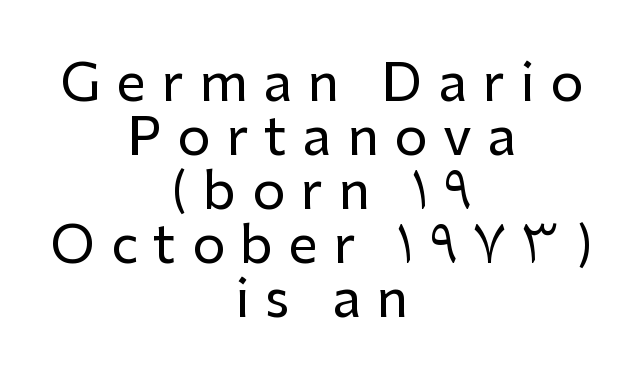
Q: Is the text italic (slanted)? A: No, it is upright.
Q: Is the typeface a serif or a sans-serif typeface? A: Sans-serif.
Q: Is the text underlined? A: No.
Q: How is the paragraph aligned? A: Centered.
Q: Is the spacing between letters normal or unusually wide? A: Unusually wide.
Q: Is the spacing between lines tight, normal or loose? A: Tight.
Q: Width (condensed, normal, or wide)? A: Normal.
Q: Stroke contrast? A: Low.
Q: x-height? A: Medium.
Q: Monospaced? A: No.
